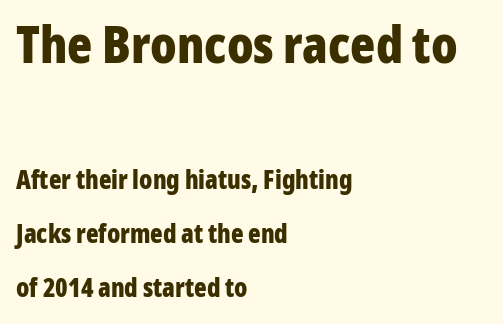
Q: Is the text bold? A: Yes.
Q: Is the text italic (slanted)? A: No, it is upright.
Q: Is the typeface a serif or a sans-serif typeface? A: Sans-serif.
Q: Is the text underlined? A: No.
Q: How is the paragraph aligned? A: Left-aligned.
Q: Is the spacing between letters normal or unusually wide? A: Normal.
Q: Is the spacing between lines tight, normal or loose? A: Loose.
Q: Which block of text is set in a larger size, the first (top) or the second (bottom)? A: The first (top) one.
Q: Width (condensed, normal, or wide)? A: Condensed.
Q: Stroke contrast? A: Low.
Q: x-height? A: Medium.
Q: Monospaced? A: No.
